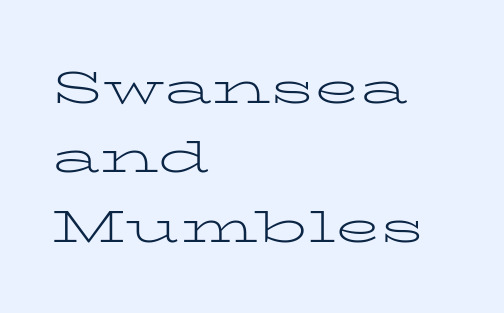
I'd call this a serif setting — the letters wear small feet. Leading: standard. The passage shown is typed in a proportional face where columns would drift. Horizontal alignment here is leftward, the default for most running prose. Only glyphs here, with clear space below each row.
